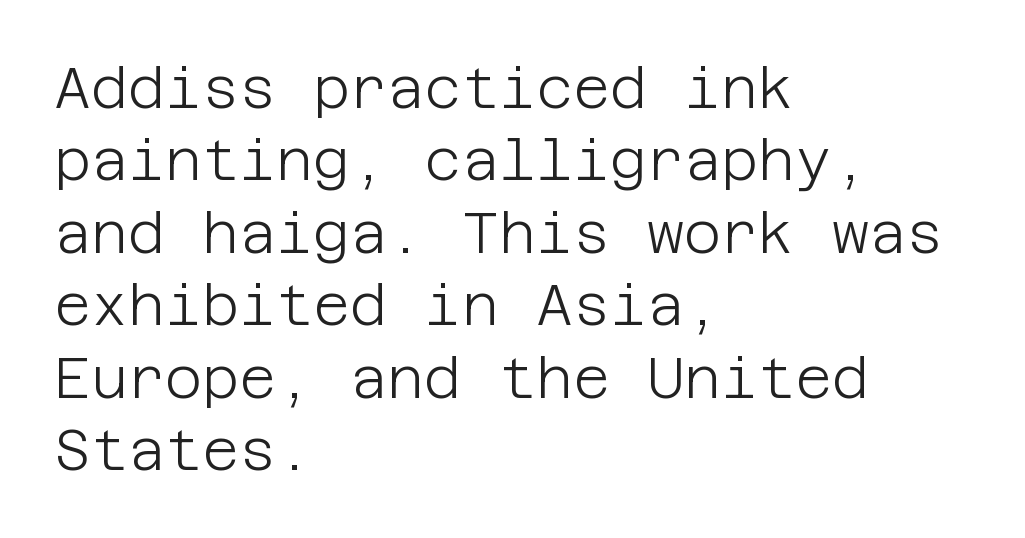
The image shows 57 px light sans-serif type, upright; set left-aligned, normal line spacing (1.27x), normal letter spacing, not underlined; low stroke contrast and a large x-height.
